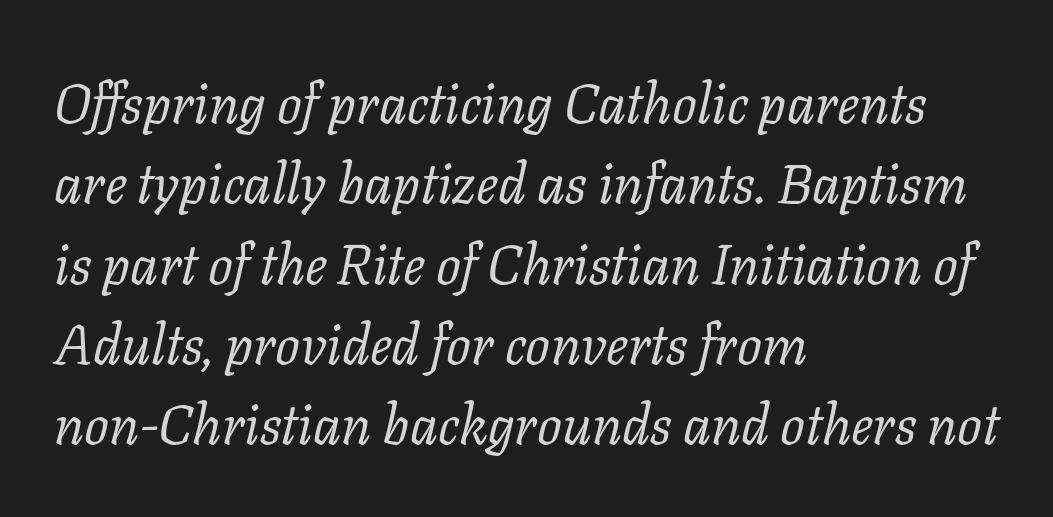
The baseline area is clear. I'd call this a serif setting — the letters wear small feet. Weight: regular or lighter. Each line starts at the same left margin while the right side varies.
